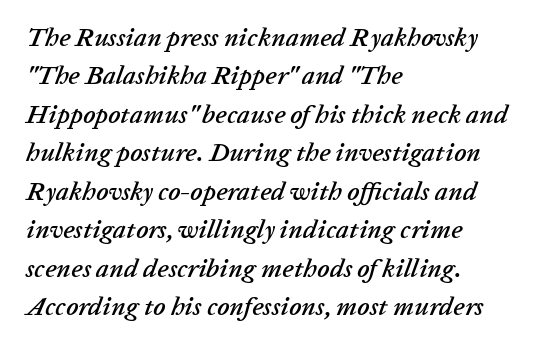
Q: Is the text italic (slanted)? A: Yes, it leans right by about 20 degrees.
Q: Is the text underlined? A: No.
Q: How is the paragraph aligned? A: Left-aligned.
Q: Is the spacing between letters normal or unusually wide? A: Normal.
Q: Is the spacing between lines tight, normal or loose? A: Normal.
